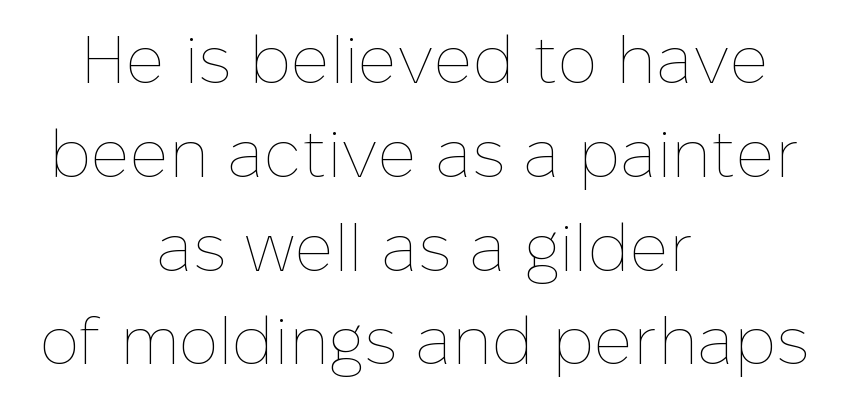
Q: Is the text bold? A: No.
Q: Is the text italic (slanted)? A: No, it is upright.
Q: Is the text underlined? A: No.
Q: How is the paragraph aligned? A: Centered.
Q: Is the spacing between letters normal or unusually wide? A: Normal.
Q: Is the spacing between lines tight, normal or loose? A: Normal.
Q: Width (condensed, normal, or wide)? A: Normal.
Q: Stroke contrast? A: Low.
Q: x-height? A: Medium.
Q: Monospaced? A: No.
